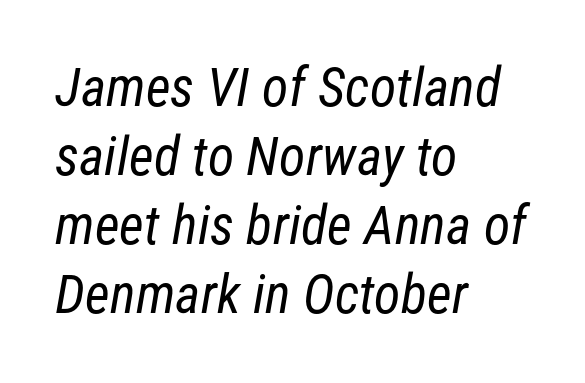
Bold? No — there's no thickening of the strokes. The lines are quadded left. Observe the absence of serifs on each vertical stroke in this sample. The passage shown is typed in a proportional face where columns would drift. The line texture is even and compact thanks to regular tracking.
